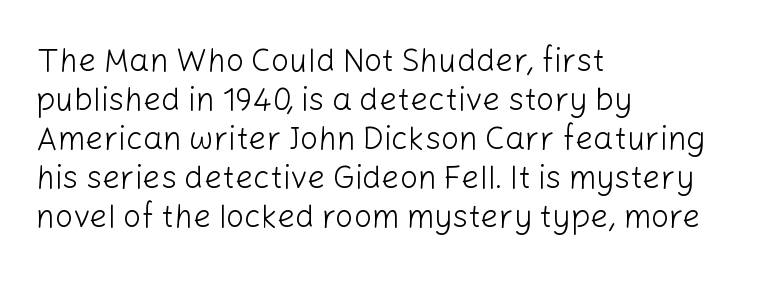
The image shows 32 px light sans-serif type, upright; set left-aligned, line spacing 1.22x, normal letter spacing, not underlined; low stroke contrast and a medium x-height.
